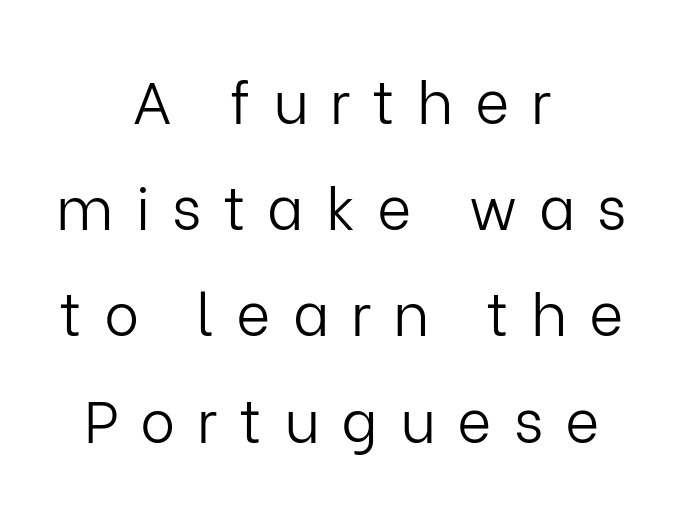
Q: Is the text bold? A: No.
Q: Is the text italic (slanted)? A: No, it is upright.
Q: Is the typeface a serif or a sans-serif typeface? A: Sans-serif.
Q: Is the text underlined? A: No.
Q: How is the paragraph aligned? A: Centered.
Q: Is the spacing between letters normal or unusually wide? A: Unusually wide.
Q: Width (condensed, normal, or wide)? A: Normal.
Q: Stroke contrast? A: Low.
Q: x-height? A: Medium.
Q: Monospaced? A: No.
